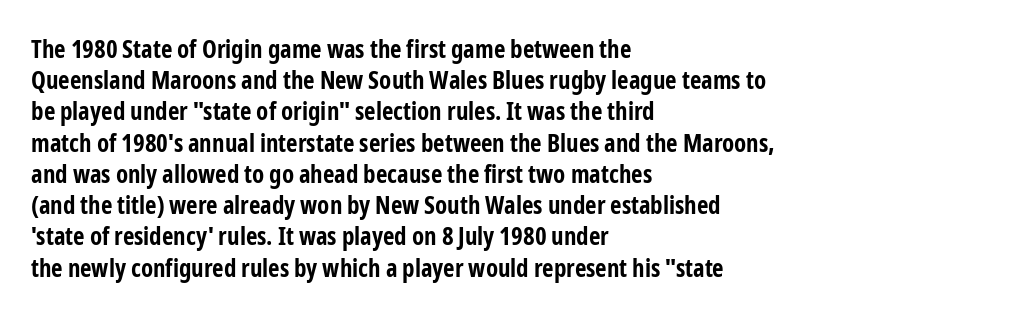
Q: Is the text bold? A: Yes.
Q: Is the text italic (slanted)? A: No, it is upright.
Q: Is the text underlined? A: No.
Q: How is the paragraph aligned? A: Left-aligned.
Q: Is the spacing between letters normal or unusually wide? A: Normal.
Q: Is the spacing between lines tight, normal or loose? A: Normal.
